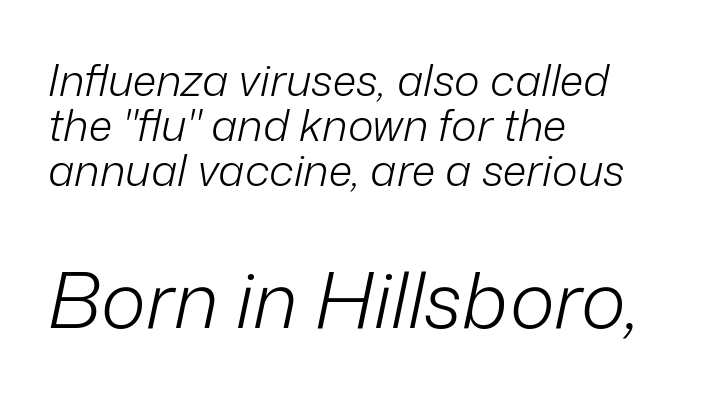
Tall strokes in this sample are angled rather than plumb. What stands out about the letter spacing? Nothing — it is the standard amount. The designer dialed line spacing down below the default. Do the characters align in a grid? No, the font is proportional.
